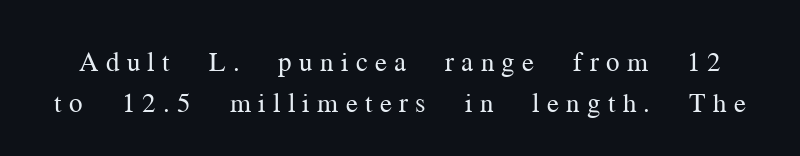
{"italic": "no", "bold": "no", "underline": "no", "line_spacing": "normal", "line_spacing_ratio": 1.51, "letter_spacing": "wide", "letter_spacing_em": 0.27, "glyph_px": 27}
